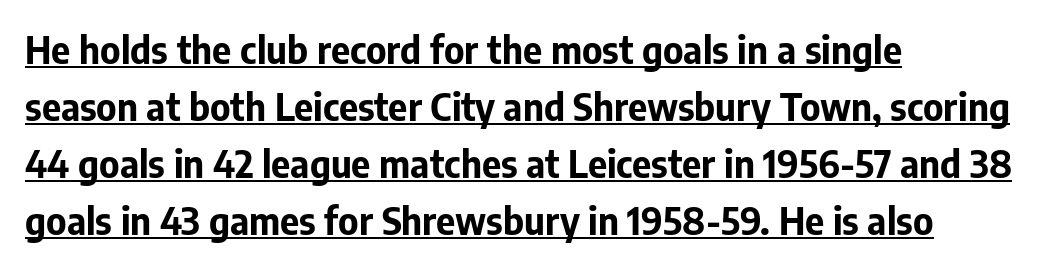
The image shows 37 px bold sans-serif type, upright; set left-aligned, normal line spacing (1.54x), normal letter spacing, underlined; low stroke contrast and a medium x-height.
